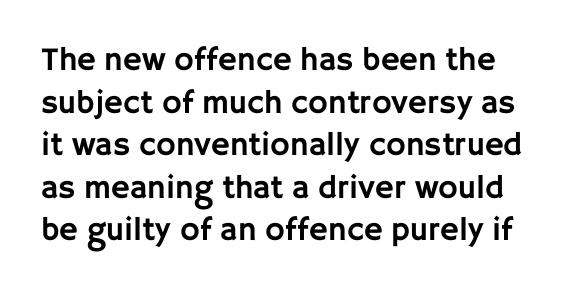
Is this a fixed-width face? No — the glyphs have proportional, varying widths. Quick note: not italic, upright. Check where the strokes stop: nothing finishes them off — pure sans. Whoever set this chose a conventional vertical rhythm.
